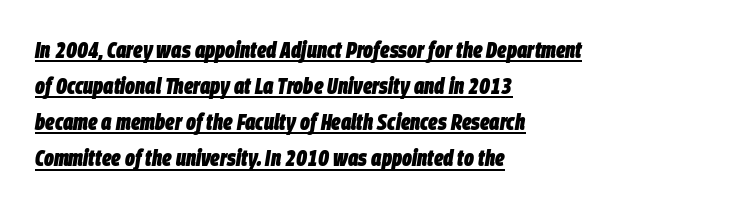
The image shows 23 px bold type, italic (leaning right); set left-aligned, normal line spacing (1.57x), normal letter spacing, underlined.
